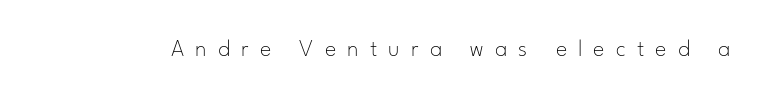
The image shows 24 px text type, upright; set unusually wide letter spacing (+0.47 em), not underlined.
